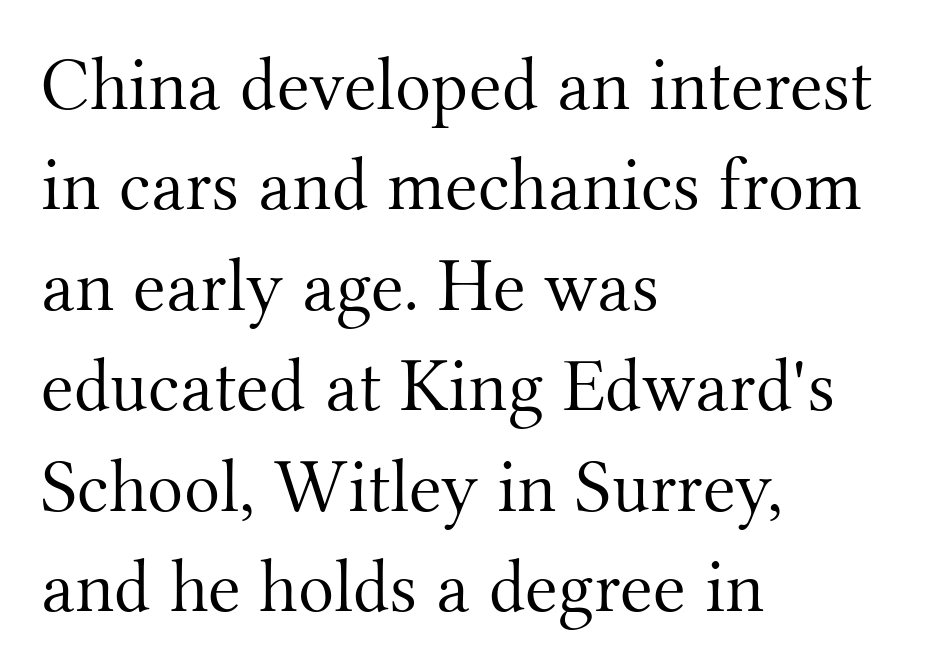
{"serif": "yes", "italic": "no", "bold": "no", "weight": "light", "width": "normal", "stroke_contrast": "medium", "x_height": "small", "monospaced": "no", "underline": "no", "align": "left", "line_spacing": "normal", "line_spacing_ratio": 1.34, "letter_spacing": "normal", "letter_spacing_em": 0.0, "glyph_px": 75}
